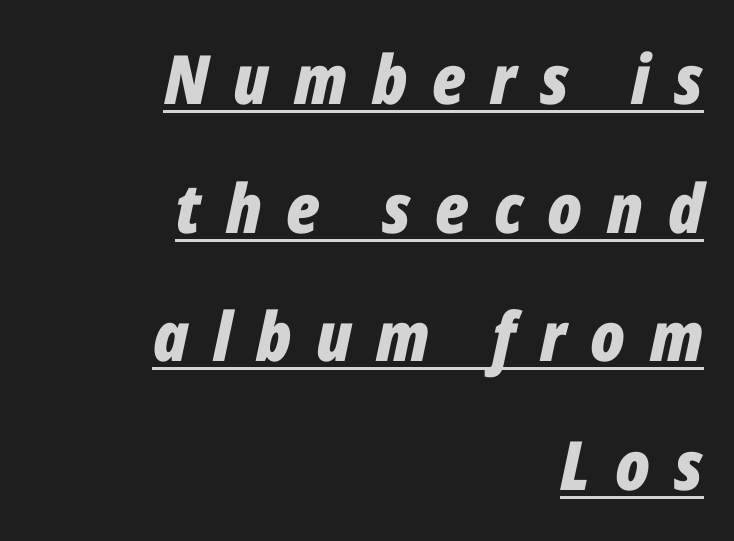
{"italic": "yes", "lean": "right", "slant_degrees": 12, "bold": "yes", "weight": "bold", "width": "condensed", "stroke_contrast": "low", "x_height": "medium", "monospaced": "no", "underline": "yes", "align": "right", "line_spacing_ratio": 1.89, "letter_spacing": "wide", "letter_spacing_em": 0.36, "glyph_px": 68}
